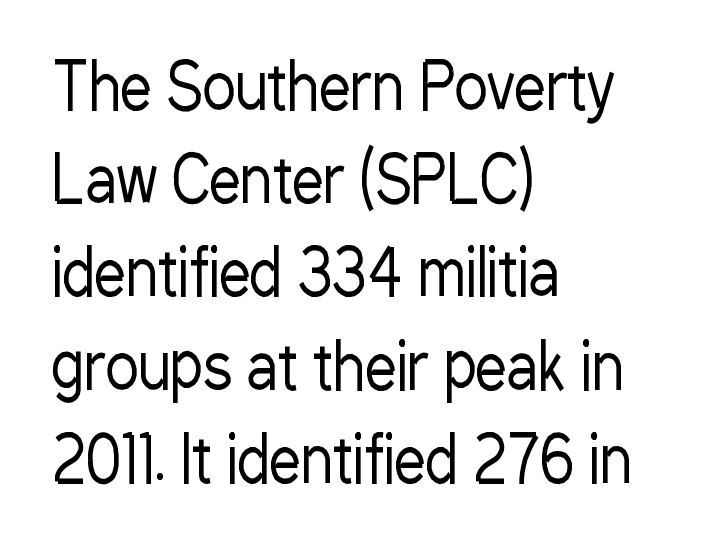
{"serif": "no", "italic": "no", "bold": "no", "weight": "regular", "width": "condensed", "stroke_contrast": "low", "x_height": "medium", "monospaced": "no", "underline": "no", "align": "left", "line_spacing": "normal", "line_spacing_ratio": 1.48, "letter_spacing": "normal", "letter_spacing_em": 0.0, "glyph_px": 63}
